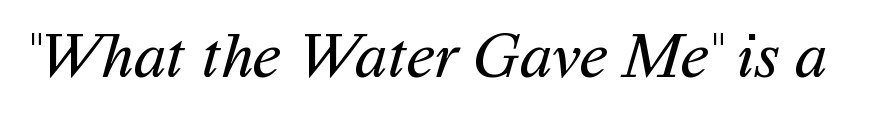
Q: Is the text bold? A: No.
Q: Is the typeface a serif or a sans-serif typeface? A: Sans-serif.
Q: Is the text underlined? A: No.
Q: Is the spacing between letters normal or unusually wide? A: Normal.
Q: Width (condensed, normal, or wide)? A: Normal.
Q: Stroke contrast? A: Medium.
Q: x-height? A: Medium.
Q: Monospaced? A: No.
